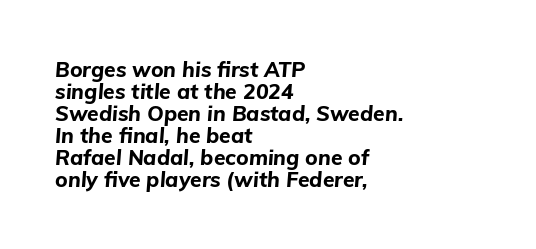
Q: Is the text bold? A: Yes.
Q: Is the text italic (slanted)? A: Yes, it leans right by about 5 degrees.
Q: Is the text underlined? A: No.
Q: How is the paragraph aligned? A: Left-aligned.
Q: Is the spacing between letters normal or unusually wide? A: Normal.
Q: Is the spacing between lines tight, normal or loose? A: Tight.
